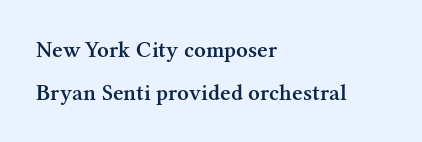
{"italic": "no", "bold": "semi", "underline": "no", "align": "left", "line_spacing_ratio": 1.85, "letter_spacing": "normal", "letter_spacing_em": 0.0, "glyph_px": 23}
